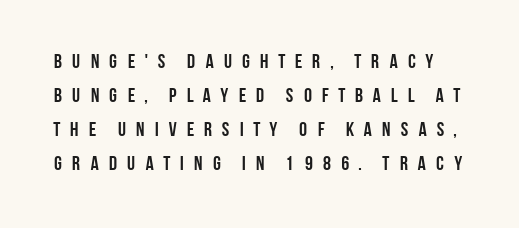
The image shows 20 px bold type, upright; set normal line spacing (1.7x), unusually wide letter spacing (+0.42 em), not underlined.
